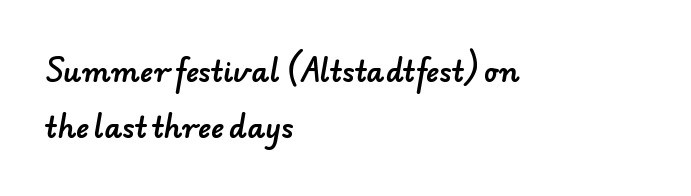
The image shows 28 px sans-serif type; set left-aligned, loose line spacing (1.99x), normal letter spacing, not underlined; low stroke contrast and a small x-height.
